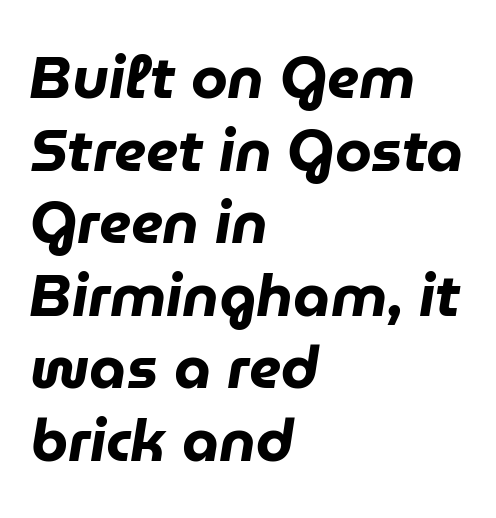
{"italic": "yes", "lean": "right", "slant_degrees": 9, "bold": "yes", "weight": "heavy", "width": "normal", "stroke_contrast": "low", "x_height": "medium", "monospaced": "no", "underline": "no", "align": "left", "line_spacing_ratio": 1.23, "letter_spacing": "normal", "letter_spacing_em": 0.0, "glyph_px": 59}
